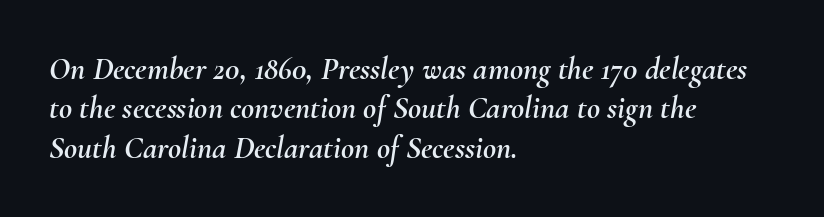
The image shows 32 px text type, italic (leaning right); set left-aligned, line spacing 1.23x, normal letter spacing, not underlined; medium stroke contrast and a small x-height.
